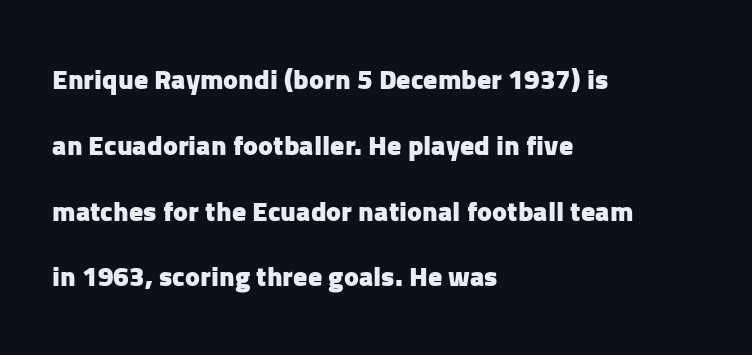
The image shows 28 px heavy sans-serif type, upright; set left-aligned, loose line spacing (2.35x), normal letter spacing, not underlined; low stroke contrast and a medium x-height.
